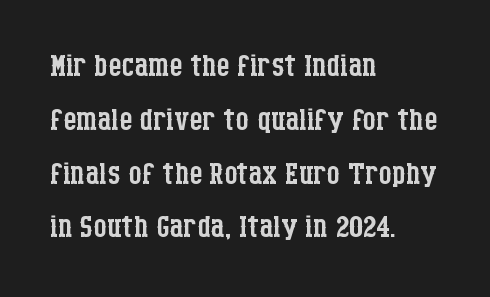
{"serif": "yes", "italic": "no", "bold": "no", "weight": "regular", "width": "condensed", "stroke_contrast": "low", "x_height": "large", "monospaced": "no", "underline": "no", "align": "left", "line_spacing": "normal", "line_spacing_ratio": 1.28, "letter_spacing": "normal", "letter_spacing_em": 0.0, "glyph_px": 42}
